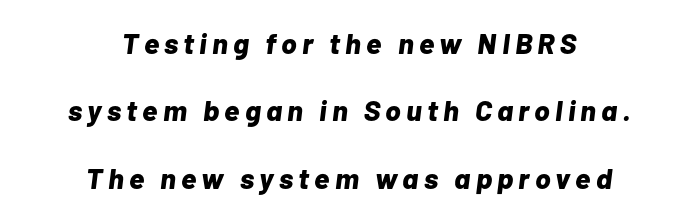
The rendering uses a large line-height, opening up the rows. How heavy is the stroke? Heavy — this is a bold. A typesetter would call this proportional, since set widths differ per character. Does the copy run flush right? No — it is centered line by line. There's an unmistakable incline to the writing here.
